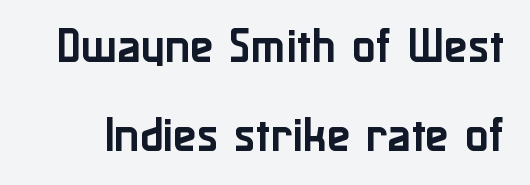
The image shows 39 px sans-serif type, upright; set loose line spacing (2.29x), normal letter spacing, not underlined; low stroke contrast and a medium x-height.
